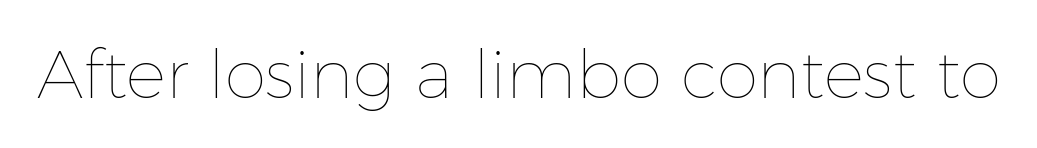
{"italic": "no", "bold": "no", "weight": "thin", "width": "normal", "stroke_contrast": "low", "x_height": "medium", "monospaced": "no", "underline": "no", "letter_spacing": "normal", "letter_spacing_em": 0.0, "glyph_px": 67}
